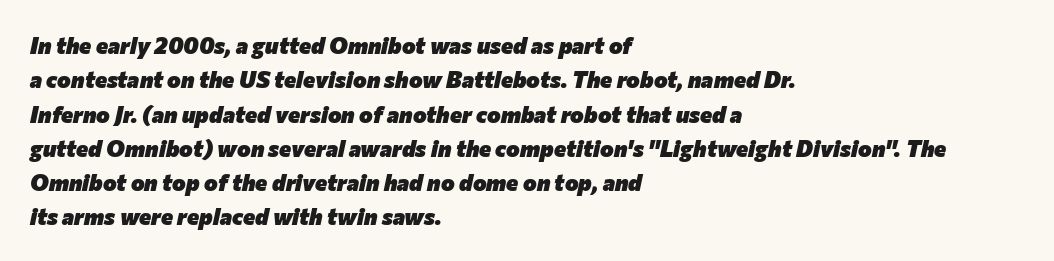
The text carries the slant typical of an italic or oblique font. Pretty heavy lettering here — definitely bold. Students, note that the glyphs here touch the page at normal intervals. The typesetter chose a ragged-right arrangement here. Each new line begins a customary step beneath the previous one. Decoration check: the copy has no underline.
